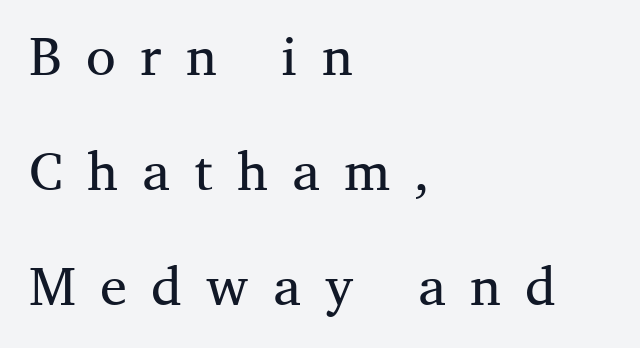
Substantial extra tracking has been applied to these lines. Unmarked baselines from the first word to the last. Vertically, the passage feels expansive, rows floating well apart. Posture: upright roman. All the whitespace from short lines collects on the right.
